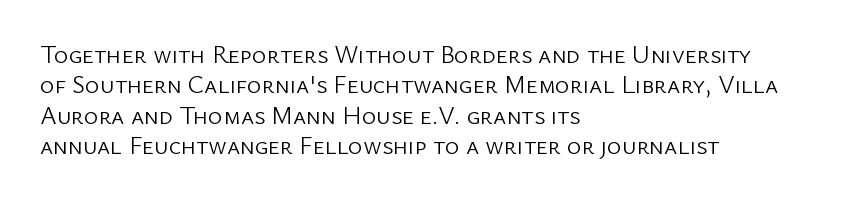
Q: Is the text bold? A: No.
Q: Is the text italic (slanted)? A: No, it is upright.
Q: Is the text underlined? A: No.
Q: How is the paragraph aligned? A: Left-aligned.
Q: Is the spacing between letters normal or unusually wide? A: Normal.
